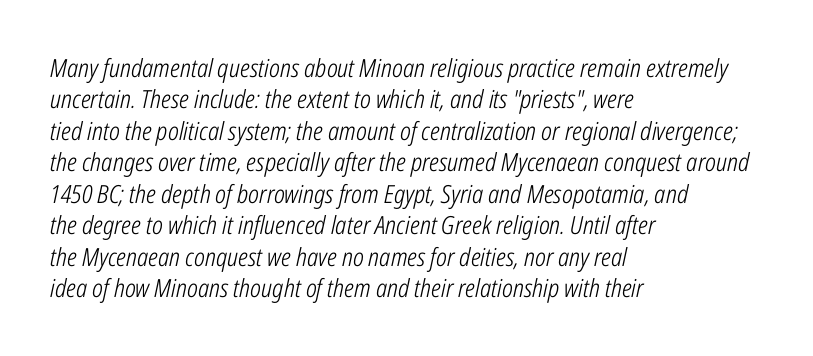
Q: Is the text bold? A: No.
Q: Is the text italic (slanted)? A: Yes, it leans right by about 12 degrees.
Q: Is the text underlined? A: No.
Q: How is the paragraph aligned? A: Left-aligned.
Q: Is the spacing between letters normal or unusually wide? A: Normal.
Q: Is the spacing between lines tight, normal or loose? A: Normal.
